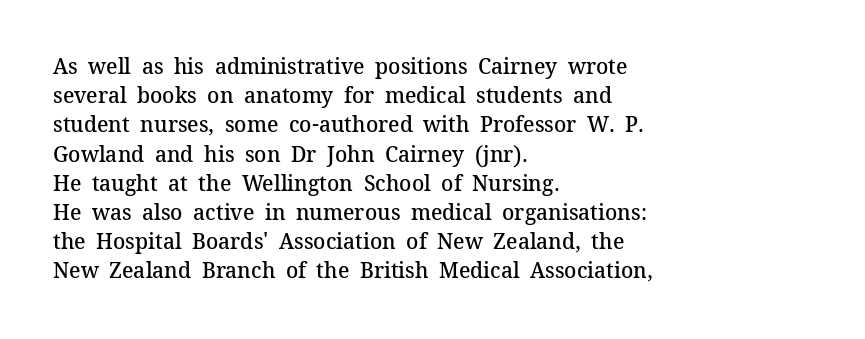
Q: Is the text bold? A: Semi-bold.
Q: Is the text italic (slanted)? A: No, it is upright.
Q: Is the text underlined? A: No.
Q: How is the paragraph aligned? A: Left-aligned.
Q: Is the spacing between letters normal or unusually wide? A: Normal.
Q: Is the spacing between lines tight, normal or loose? A: Normal.
